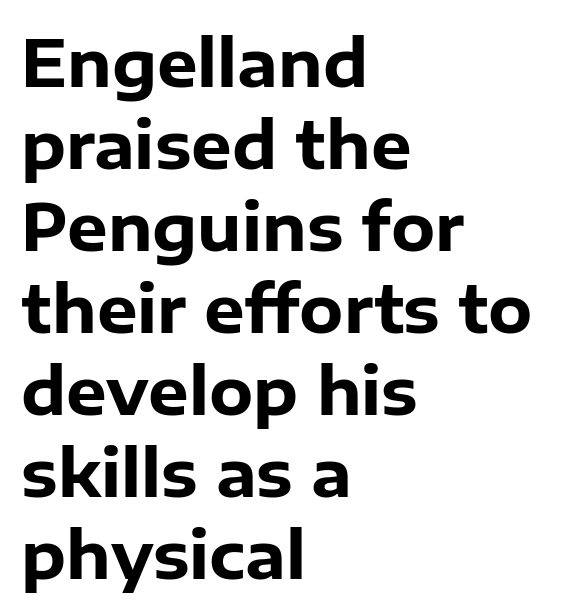
Q: Is the text bold? A: Yes.
Q: Is the text italic (slanted)? A: No, it is upright.
Q: Is the typeface a serif or a sans-serif typeface? A: Sans-serif.
Q: Is the text underlined? A: No.
Q: How is the paragraph aligned? A: Left-aligned.
Q: Is the spacing between letters normal or unusually wide? A: Normal.
Q: Is the spacing between lines tight, normal or loose? A: Normal.
Q: Width (condensed, normal, or wide)? A: Normal.
Q: Stroke contrast? A: Low.
Q: x-height? A: Medium.
Q: Monospaced? A: No.
